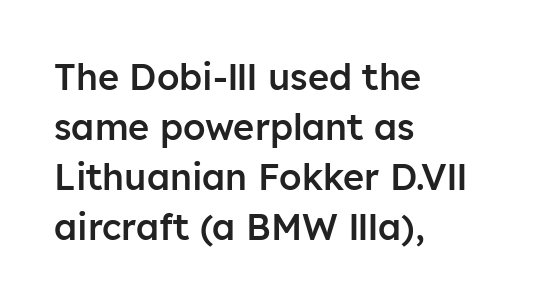
The image shows 36 px semibold sans-serif type, upright; set left-aligned, normal line spacing (1.39x), normal letter spacing, not underlined; low stroke contrast and a medium x-height.
